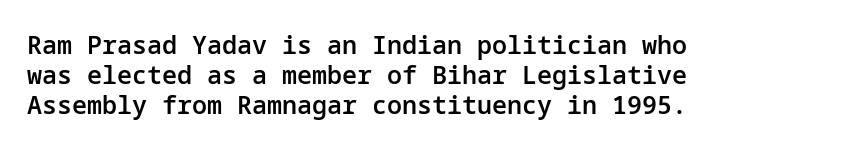
{"italic": "no", "bold": "semi", "underline": "no", "align": "left", "line_spacing_ratio": 1.2, "letter_spacing": "normal", "letter_spacing_em": 0.0, "glyph_px": 25}
